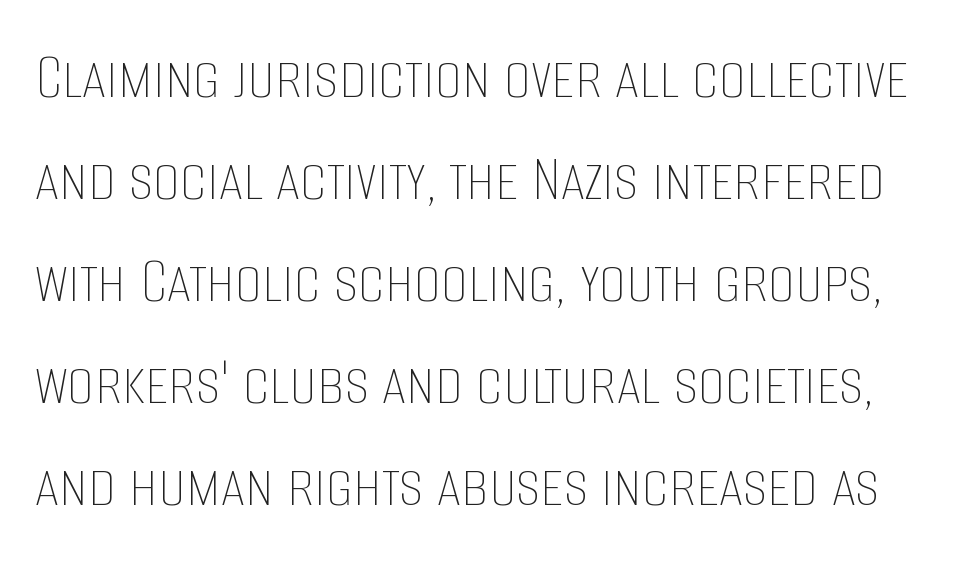
Designer's note — italics off, roman on. Think of a printed novel: that variable character pitch is what you see here. Compared with a typical body face, this is equally light or lighter still. Letters rest on an invisible, unmarked baseline.
